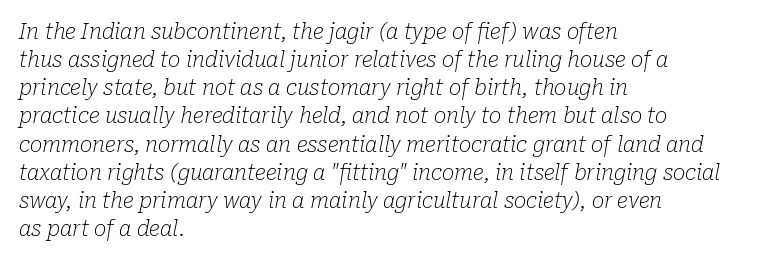
The image shows 21 px text type, italic (leaning right); set left-aligned, normal line spacing (1.34x), normal letter spacing, not underlined.
